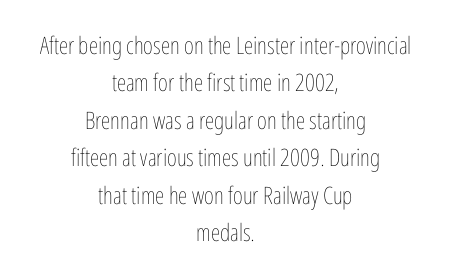
Regular leading. Is there any slant? The stems are plumb. The words here are not underlined. This rendering leaves character spacing at its baseline value.
